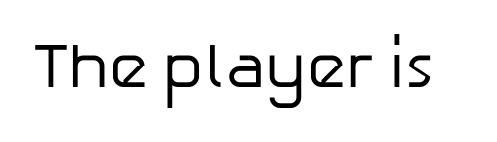
The passage shown is not bold in any degree. Honestly, the letter spacing is just normal — you wouldn't notice it. The characters display no serif detailing; their extremities are plain. Note the varied advance widths — an 'i' is clearly narrower than an 'm'. Letters rest on an invisible, unmarked baseline.
